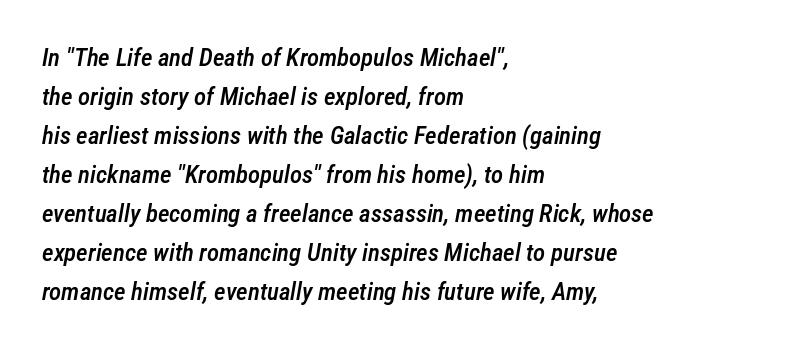
The image shows 25 px text type, italic (leaning right); set left-aligned, normal line spacing (1.56x), normal letter spacing, not underlined.
